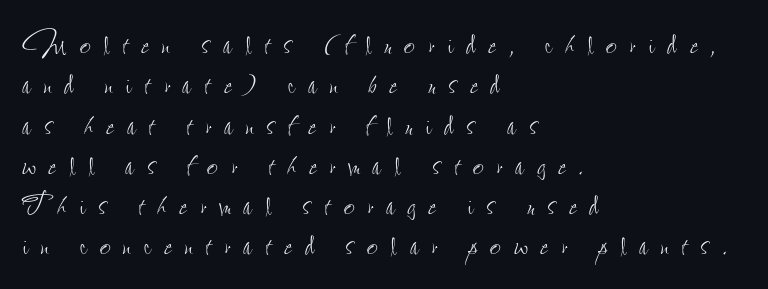
The horizontal fit of the characters is loose and conspicuously gappy. Caption: multi-line text, flush left, ragged right. Very little white space separates one row of letters from the next. Unmarked baselines from the first word to the last.
